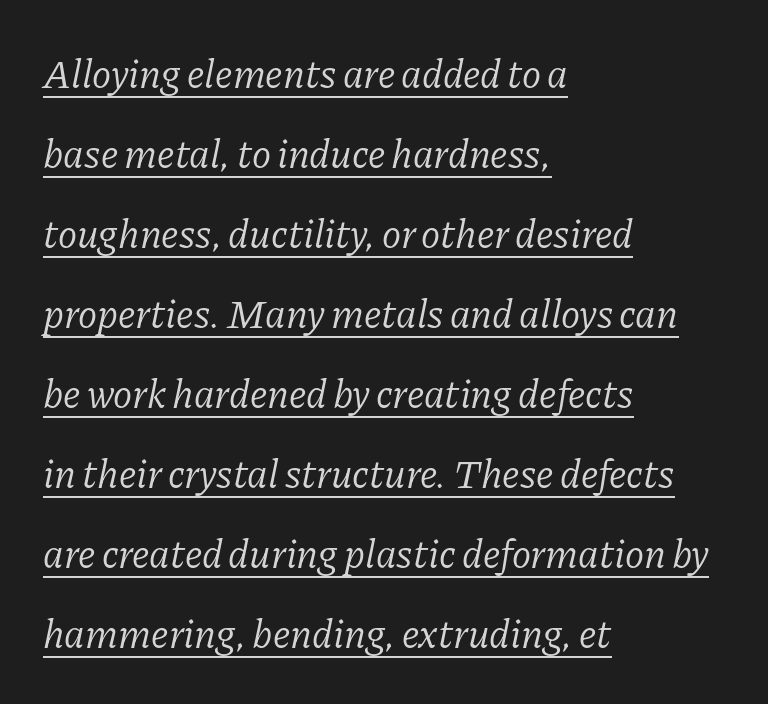
{"serif": "yes", "italic": "yes", "lean": "right", "slant_degrees": 11, "bold": "no", "weight": "light", "width": "normal", "stroke_contrast": "low", "x_height": "medium", "monospaced": "no", "underline": "yes", "align": "left", "line_spacing": "loose", "line_spacing_ratio": 2.0, "letter_spacing": "normal", "letter_spacing_em": 0.0, "glyph_px": 40}
